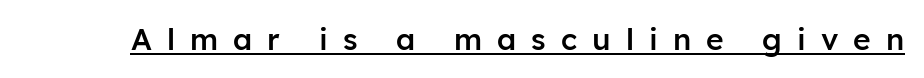
Does the weight exceed regular? Yes, but only to semibold. The typesetter has applied underlining to the passage shown. The lettering holds an erect, upright posture throughout. Serif or sans? Sans — the stroke terminals are bare. Each letter keeps its own natural width here, so spacing adapts to shape. Tracking here is generous; glyphs stand well apart from one another.
